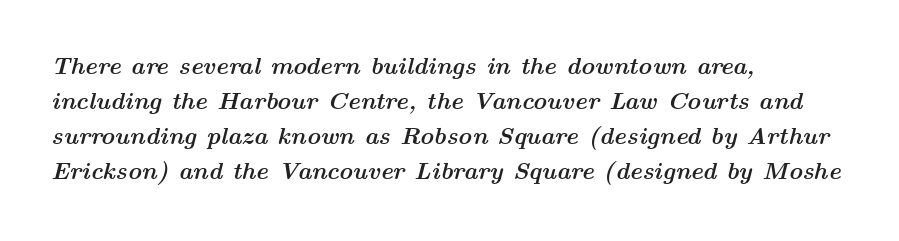
Q: Is the text bold? A: Yes.
Q: Is the text italic (slanted)? A: Yes, it leans right by about 14 degrees.
Q: Is the text underlined? A: No.
Q: How is the paragraph aligned? A: Left-aligned.
Q: Is the spacing between letters normal or unusually wide? A: Normal.
Q: Is the spacing between lines tight, normal or loose? A: Normal.
